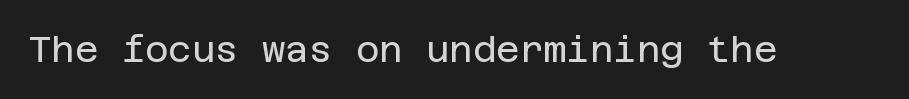
{"serif": "no", "italic": "no", "bold": "no", "weight": "regular", "width": "normal", "stroke_contrast": "low", "x_height": "large", "underline": "no", "letter_spacing": "normal", "letter_spacing_em": 0.0, "glyph_px": 36}
